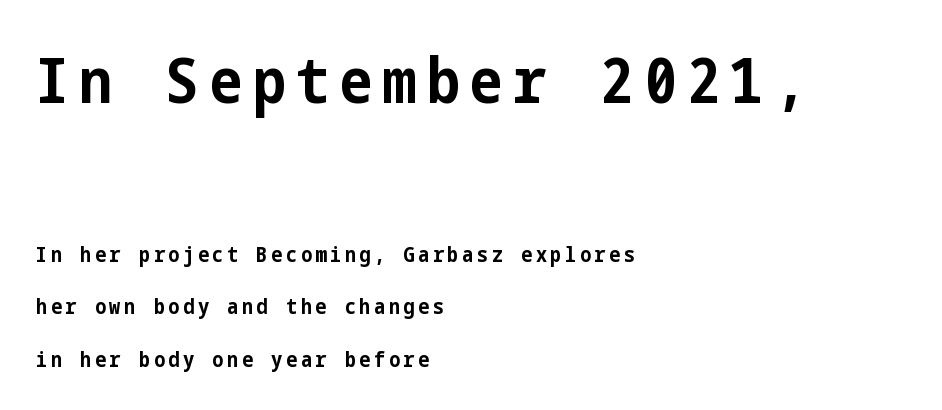
Q: Is the text bold? A: Yes.
Q: Is the text italic (slanted)? A: No, it is upright.
Q: Is the typeface a serif or a sans-serif typeface? A: Sans-serif.
Q: Is the text underlined? A: No.
Q: How is the paragraph aligned? A: Left-aligned.
Q: Is the spacing between lines tight, normal or loose? A: Loose.
Q: Which block of text is set in a larger size, the first (top) or the second (bottom)? A: The first (top) one.
Q: Width (condensed, normal, or wide)? A: Condensed.
Q: Stroke contrast? A: Low.
Q: x-height? A: Medium.
